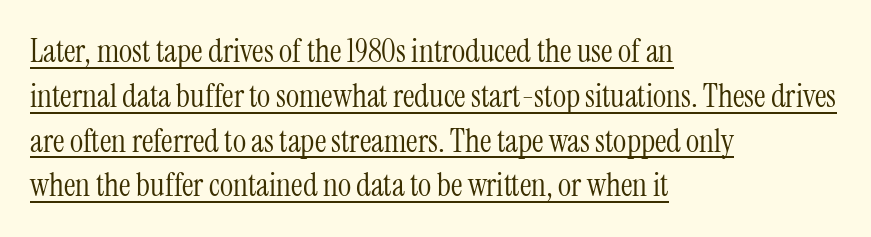
The image shows 32 px light, condensed serif type, upright; set left-aligned, normal line spacing (1.4x), normal letter spacing, underlined; medium stroke contrast and a medium x-height.
